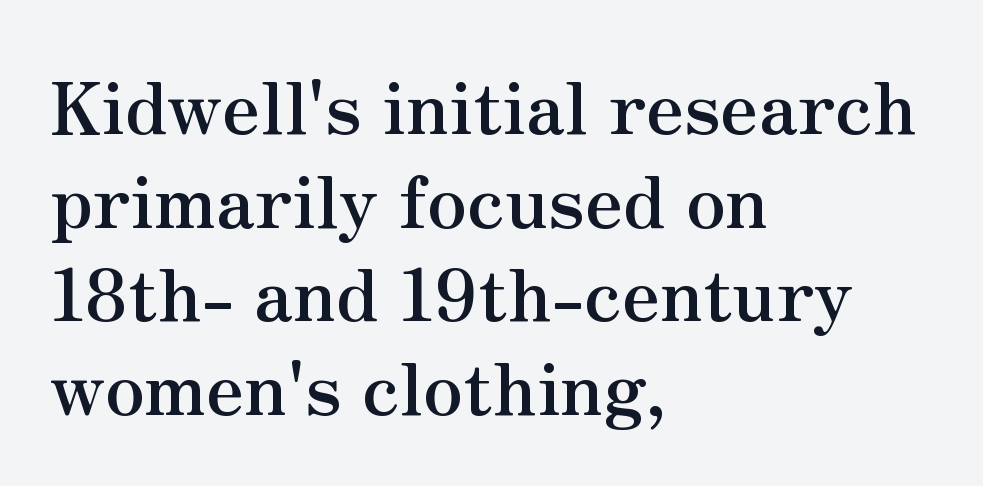
The image shows 72 px semibold serif type, upright; set left-aligned, normal line spacing (1.3x), normal letter spacing, not underlined; medium stroke contrast and a small x-height.
